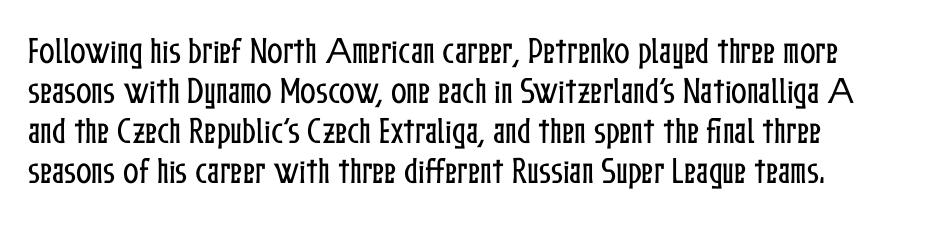
Q: Is the text italic (slanted)? A: No, it is upright.
Q: Is the text underlined? A: No.
Q: Is the spacing between letters normal or unusually wide? A: Normal.
Q: Is the spacing between lines tight, normal or loose? A: Normal.
Q: Width (condensed, normal, or wide)? A: Condensed.
Q: Stroke contrast? A: Low.
Q: x-height? A: Medium.
Q: Monospaced? A: No.
